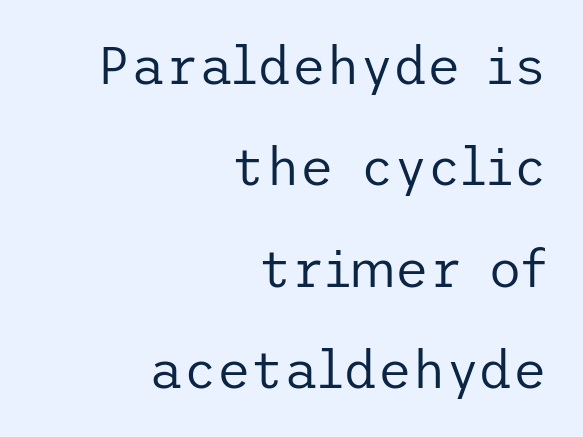
{"serif": "no", "italic": "no", "bold": "no", "weight": "regular", "width": "normal", "stroke_contrast": "low", "x_height": "medium", "underline": "no", "align": "right", "line_spacing": "loose", "line_spacing_ratio": 1.95, "letter_spacing": "normal", "letter_spacing_em": 0.0, "glyph_px": 52}
